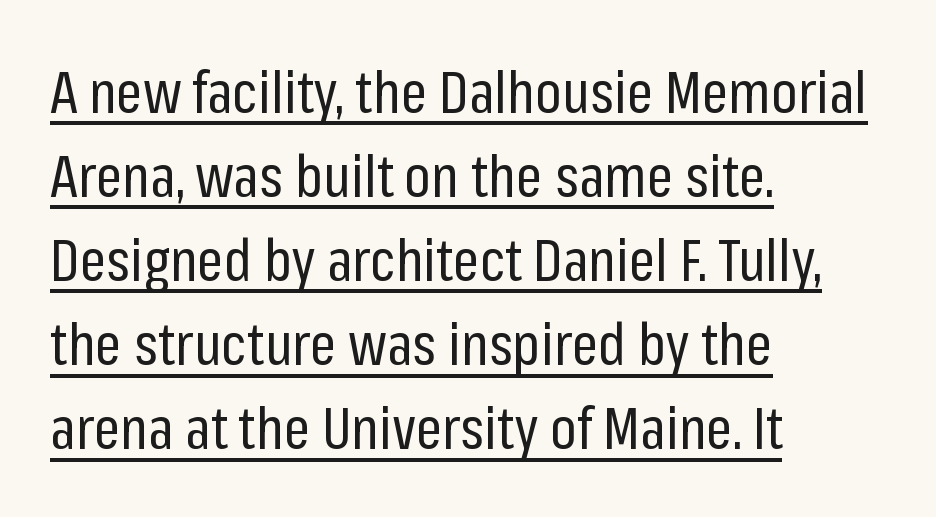
Q: Is the text bold? A: No.
Q: Is the text italic (slanted)? A: No, it is upright.
Q: Is the typeface a serif or a sans-serif typeface? A: Sans-serif.
Q: Is the text underlined? A: Yes.
Q: How is the paragraph aligned? A: Left-aligned.
Q: Is the spacing between letters normal or unusually wide? A: Normal.
Q: Is the spacing between lines tight, normal or loose? A: Normal.
Q: Width (condensed, normal, or wide)? A: Condensed.
Q: Stroke contrast? A: Low.
Q: x-height? A: Medium.
Q: Monospaced? A: No.
